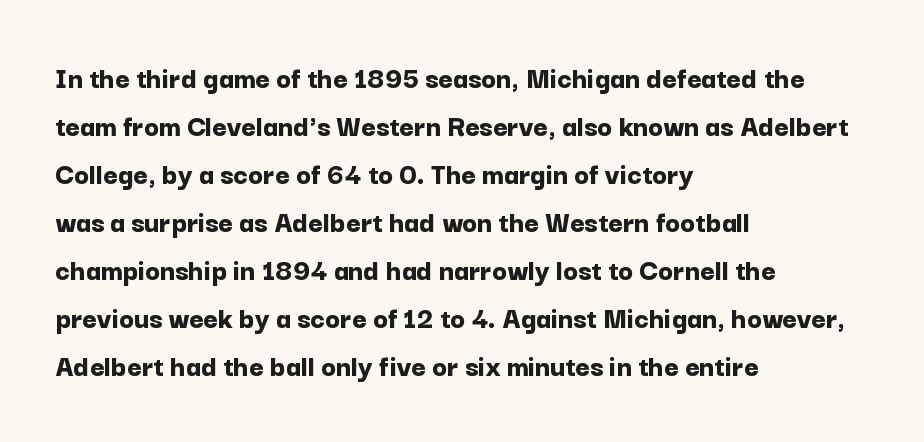
{"serif": "no", "italic": "no", "bold": "yes", "weight": "bold", "width": "normal", "stroke_contrast": "low", "x_height": "medium", "monospaced": "no", "underline": "no", "align": "left", "line_spacing": "normal", "line_spacing_ratio": 1.55, "letter_spacing": "normal", "letter_spacing_em": 0.0, "glyph_px": 31}
